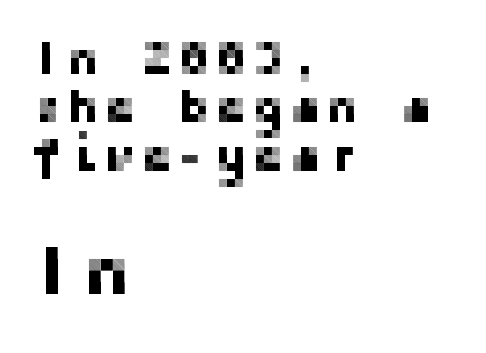
The image shows 70 px sans-serif type, upright; set left-aligned, tight line spacing (1.03x), not underlined; the second (bottom) block is 1.49x larger; low stroke contrast and a medium x-height.
